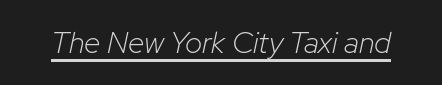
The glyphs look as if they've been sheared to an angle. Check the space under the baseline: a stroke is drawn there. These glyphs show unthickened strokes, regular width or finer. Glyph-to-glyph distance matches everyday printed text.
